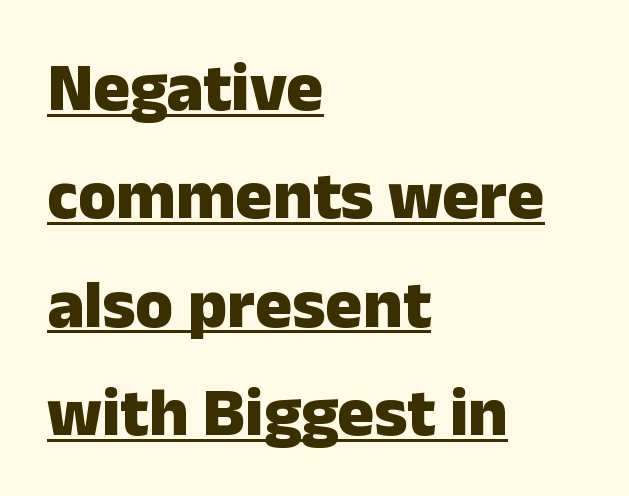
Honestly, the letter spacing is just normal — you wouldn't notice it. Plenty of ink on the page — the face is bold. This is the regular roman posture of the typeface. Typeset ragged right — the left edge is the straight one. Students, observe the line beneath the letters — that is underlining.
